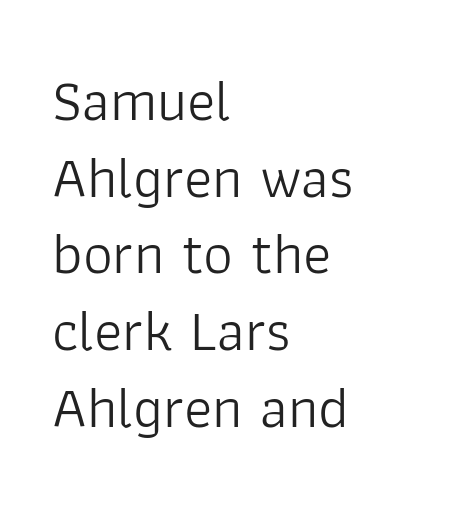
The lines sit at an ordinary, default distance from one another. One-word summary of the alignment: left. Tracking here is standard; glyphs follow each other at the usual distance. Ink coverage per letter is moderate at most. Proportional: the letters do not fall into vertical columns. The lettering holds an erect, upright posture throughout.
